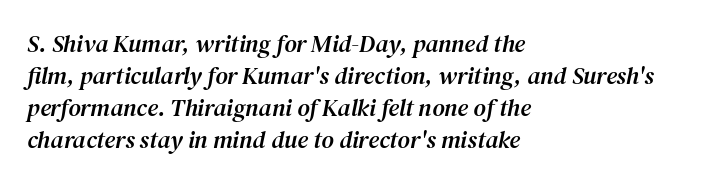
Q: Is the text italic (slanted)? A: Yes, it leans right by about 12 degrees.
Q: Is the text underlined? A: No.
Q: How is the paragraph aligned? A: Left-aligned.
Q: Is the spacing between letters normal or unusually wide? A: Normal.
Q: Is the spacing between lines tight, normal or loose? A: Normal.
